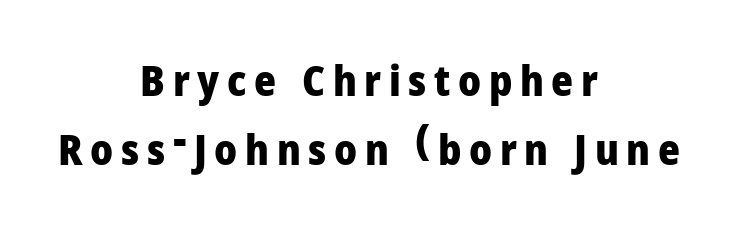
The image shows 42 px heavy sans-serif type, upright; set centered, normal line spacing (1.64x), not underlined; low stroke contrast and a medium x-height.
